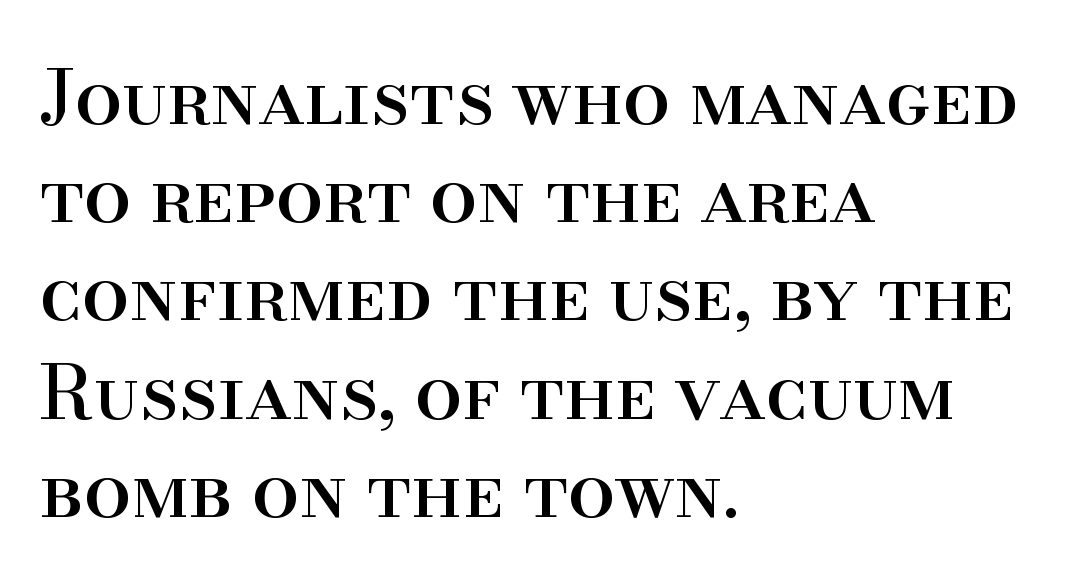
Q: Is the text italic (slanted)? A: No, it is upright.
Q: Is the typeface a serif or a sans-serif typeface? A: Serif.
Q: Is the text underlined? A: No.
Q: How is the paragraph aligned? A: Left-aligned.
Q: Is the spacing between letters normal or unusually wide? A: Normal.
Q: Is the spacing between lines tight, normal or loose? A: Normal.
Q: Width (condensed, normal, or wide)? A: Normal.
Q: Stroke contrast? A: High.
Q: x-height? A: Small.
Q: Monospaced? A: No.
